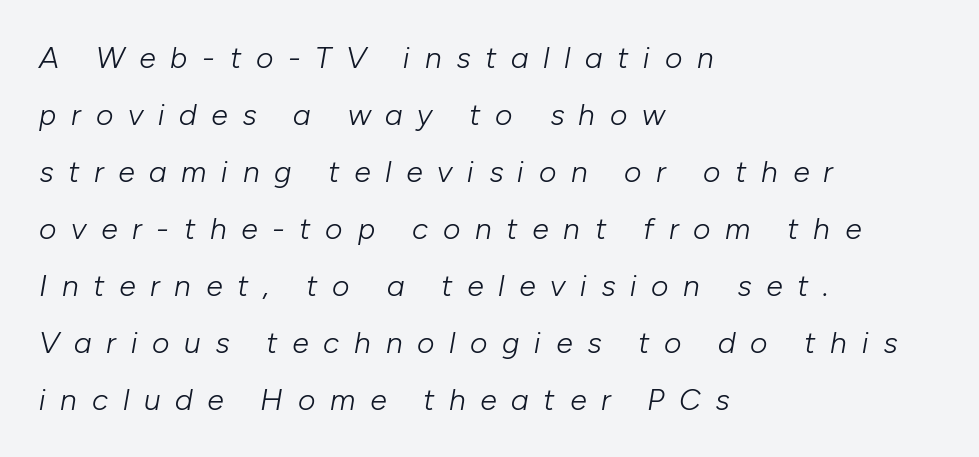
The image shows 30 px light type, italic (leaning right); set left-aligned, loose line spacing (1.9x), unusually wide letter spacing (+0.49 em), not underlined; low stroke contrast and a medium x-height.
